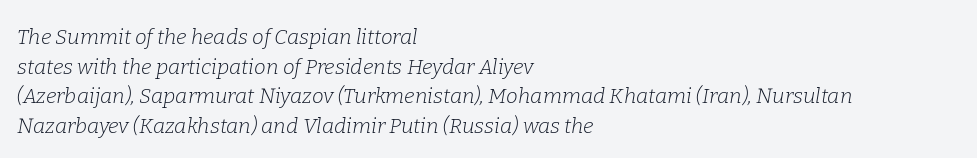
Q: Is the text bold? A: No.
Q: Is the text italic (slanted)? A: Yes, it leans right by about 9 degrees.
Q: Is the text underlined? A: No.
Q: How is the paragraph aligned? A: Left-aligned.
Q: Is the spacing between letters normal or unusually wide? A: Normal.
Q: Is the spacing between lines tight, normal or loose? A: Normal.
